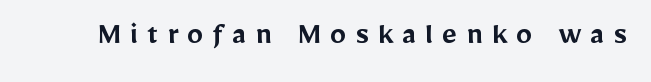
{"serif": "no", "italic": "no", "bold": "semi", "weight": "semibold", "width": "normal", "stroke_contrast": "low", "x_height": "medium", "monospaced": "no", "underline": "no", "letter_spacing": "wide", "letter_spacing_em": 0.27, "glyph_px": 33}
